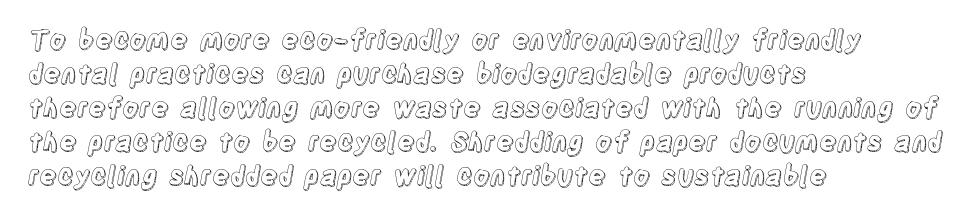
The passage is arranged the way most books set body copy — flush left. The rows are spaced the way most documents space them. The letterforms sit shoulder to shoulder at normal distance. Honestly, there is no underline to notice here at all.
